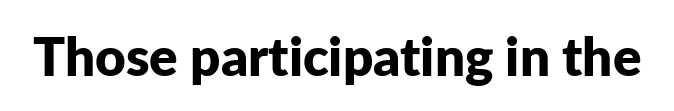
Q: Is the text bold? A: Yes.
Q: Is the text italic (slanted)? A: No, it is upright.
Q: Is the typeface a serif or a sans-serif typeface? A: Sans-serif.
Q: Is the text underlined? A: No.
Q: Is the spacing between letters normal or unusually wide? A: Normal.
Q: Width (condensed, normal, or wide)? A: Normal.
Q: Stroke contrast? A: Low.
Q: x-height? A: Medium.
Q: Monospaced? A: No.
